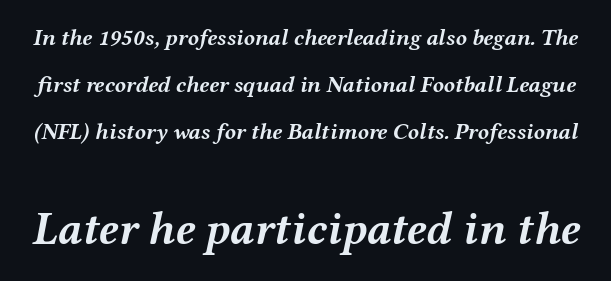
A typesetter would call this proportional, since set widths differ per character. Characters follow at the spacing the type designer built in. The area under the type is left untouched. Rendered with sloped, italic letterforms. Is the lower block the larger one? Yes — the lower block carries the bigger type.
